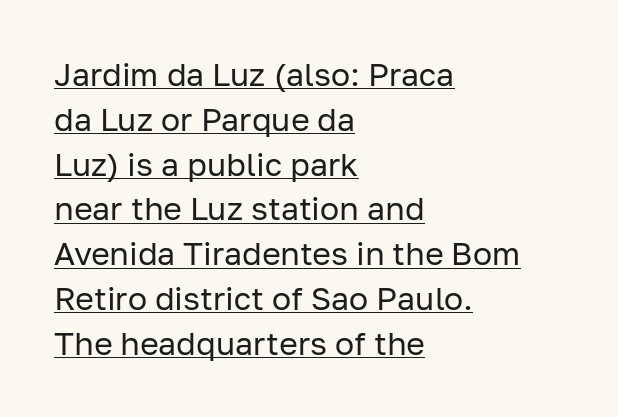
The image shows 32 px regular-weight sans-serif type, upright; set left-aligned, normal line spacing (1.4x), normal letter spacing, underlined; low stroke contrast and a medium x-height.
